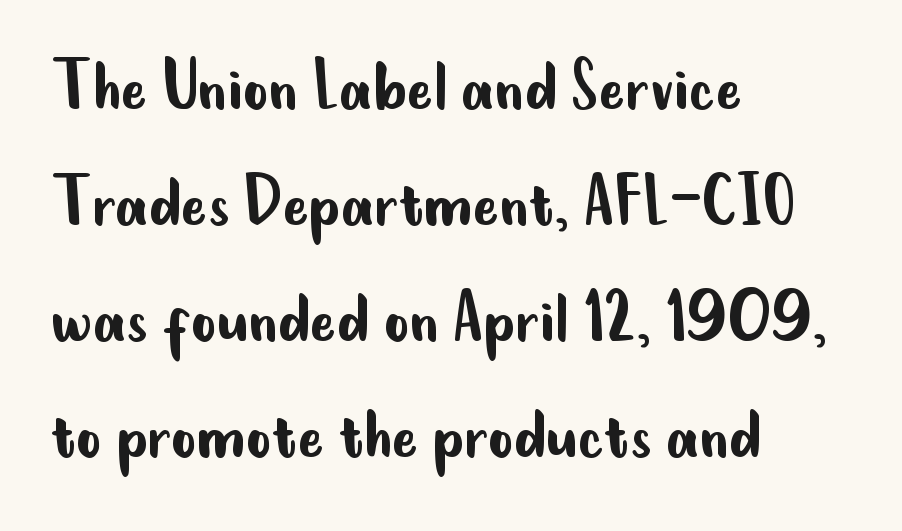
{"serif": "no", "italic": "no", "bold": "no", "weight": "regular", "width": "condensed", "stroke_contrast": "low", "x_height": "small", "monospaced": "no", "underline": "no", "align": "left", "line_spacing": "normal", "line_spacing_ratio": 1.47, "letter_spacing": "normal", "letter_spacing_em": 0.0, "glyph_px": 79}
